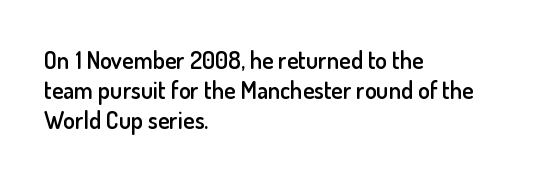
These lines are set flush left with a ragged right edge. Reading down the column, the eye jumps a familiar distance to each next line. The face used here is a semibold: visibly heavier than regular, lighter than bold. The specimen omits any rule beneath the text block's lines. Spacing between characters is what you'd get straight out of the box.
